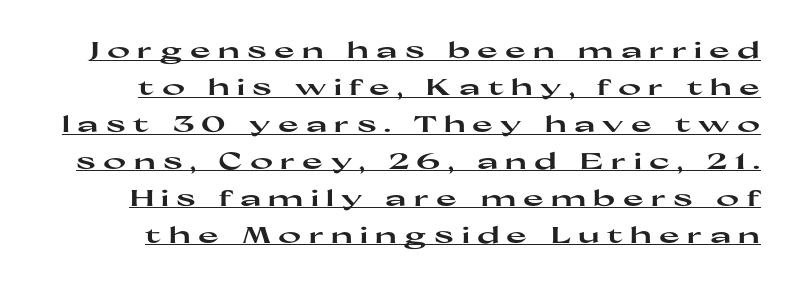
Every word sits above its own underline. The lines sit at an ordinary, default distance from one another. If you drew a line through each stem, it would be perfectly vertical. Is the type bold? Yes — the strokes are clearly thick and heavy. Observe the wide spacing: letters keep a clear distance from each other.
